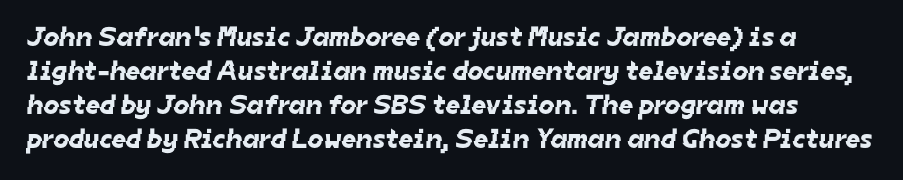
Font category for this specimen: sans-serif. Here the designer chose a conventional face with non-uniform glyph widths. Lines of text with bare space underneath. Spacing between characters is what you'd get straight out of the box.
